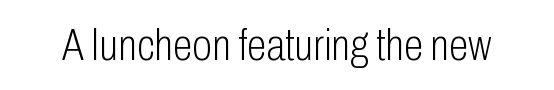
{"serif": "no", "italic": "no", "bold": "no", "weight": "light", "width": "condensed", "stroke_contrast": "low", "x_height": "medium", "monospaced": "no", "underline": "no", "letter_spacing": "normal", "letter_spacing_em": 0.0, "glyph_px": 45}
